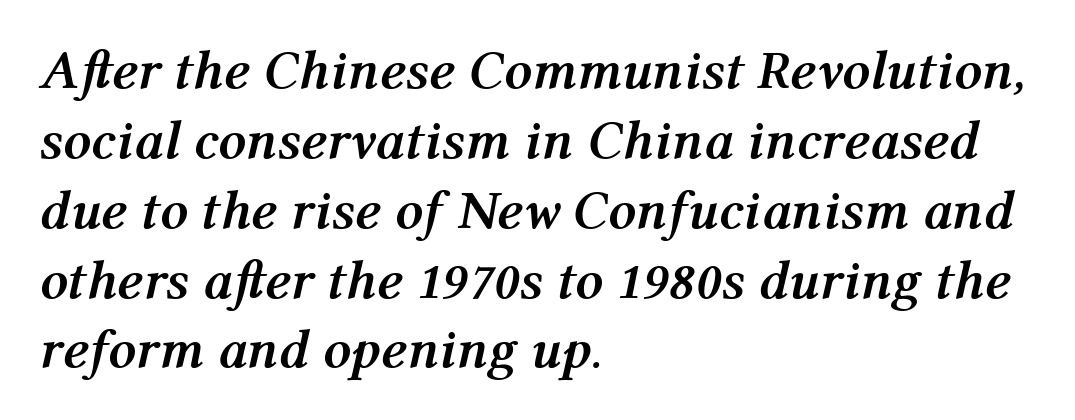
Q: Is the text bold? A: Yes.
Q: Is the text italic (slanted)? A: Yes, it leans right by about 12 degrees.
Q: Is the text underlined? A: No.
Q: How is the paragraph aligned? A: Left-aligned.
Q: Is the spacing between letters normal or unusually wide? A: Normal.
Q: Is the spacing between lines tight, normal or loose? A: Normal.
Q: Width (condensed, normal, or wide)? A: Normal.
Q: Stroke contrast? A: Medium.
Q: x-height? A: Medium.
Q: Monospaced? A: No.
